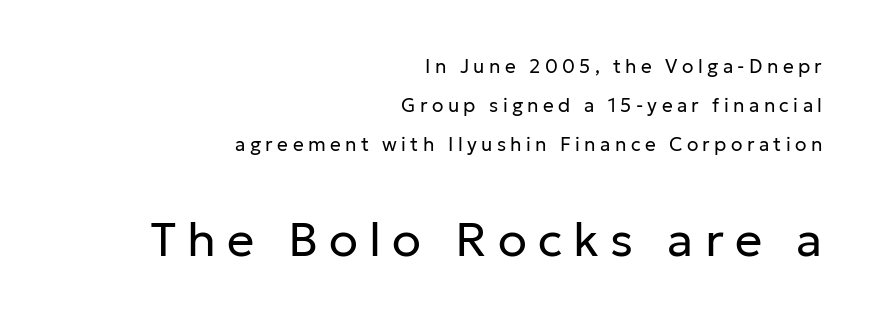
Weight: not bold — regular or lighter. Caption: upper text group reduced, lower text group enlarged. Honestly, the letter spacing is so wide it's the main thing you notice. The passage shown stacks its lines with a broad gap. A typesetter would label this face a sans.
